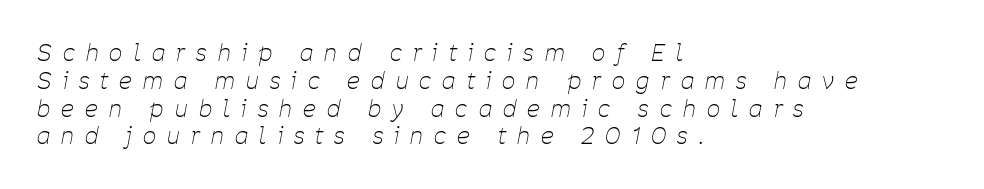
The image shows 23 px text type, italic (leaning right); set left-aligned, line spacing 1.21x, unusually wide letter spacing (+0.49 em), not underlined.
